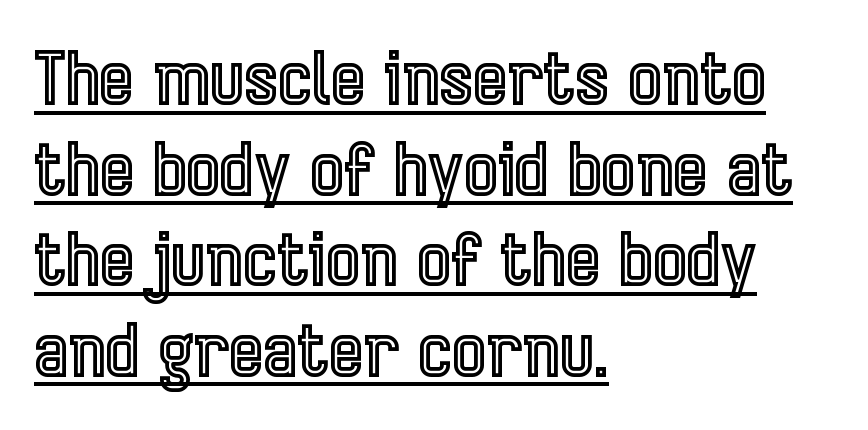
The image shows 73 px condensed type, upright; set left-aligned, line spacing 1.24x, normal letter spacing, underlined; a medium x-height.
